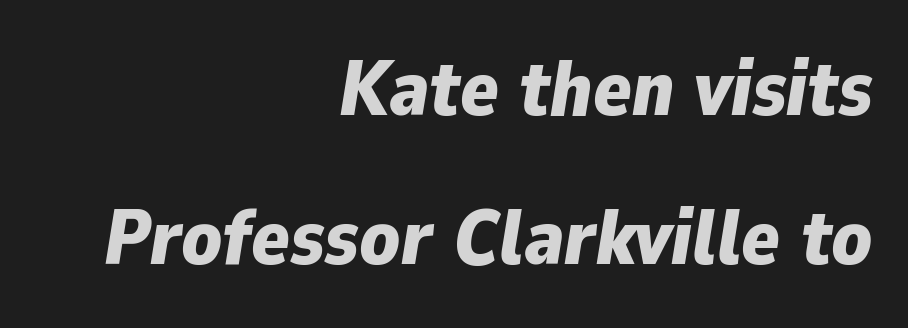
The image shows 79 px bold type, italic (leaning right); set right-aligned, line spacing 1.89x, normal letter spacing, not underlined; low stroke contrast and a medium x-height.
